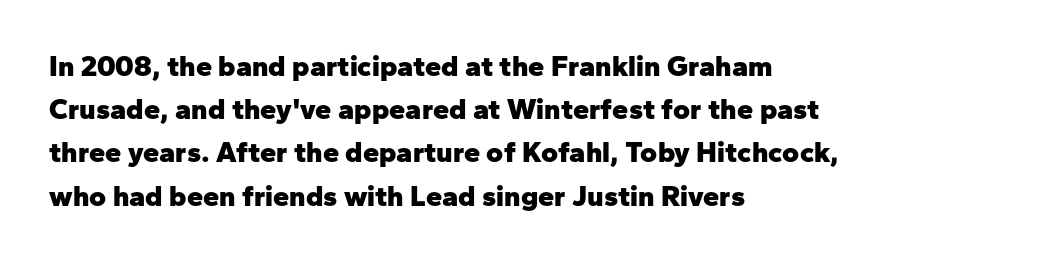
The zone under the glyphs is completely vacant. Ordinary non-slanted type is in use. Looks like regular typesetting: each glyph gets only the width it needs. The letters carry no serifs — their stems end cleanly without finishing strokes. The lines are quadded left.
